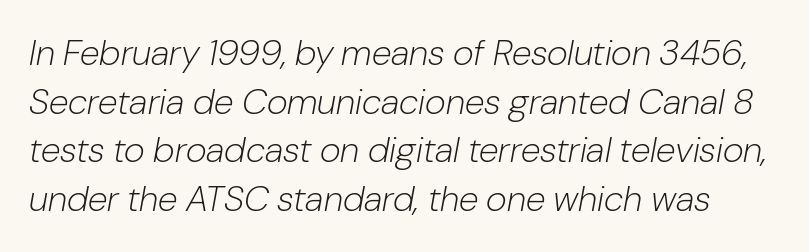
The font is comparable to plain body text, perhaps lighter. The passage shown stacks its lines at a standard gap. Honestly, there is no underline to notice here at all. In terms of letterspacing, this is plain default setting.
